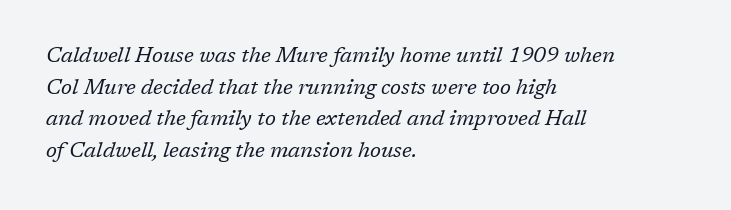
Q: Is the text bold? A: No.
Q: Is the text italic (slanted)? A: Yes, it leans right by about 17 degrees.
Q: Is the text underlined? A: No.
Q: How is the paragraph aligned? A: Left-aligned.
Q: Is the spacing between letters normal or unusually wide? A: Normal.
Q: Is the spacing between lines tight, normal or loose? A: Normal.
